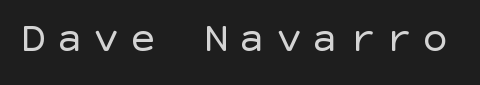
Q: Is the text bold? A: No.
Q: Is the text italic (slanted)? A: No, it is upright.
Q: Is the typeface a serif or a sans-serif typeface? A: Sans-serif.
Q: Is the text underlined? A: No.
Q: Is the spacing between letters normal or unusually wide? A: Unusually wide.
Q: Width (condensed, normal, or wide)? A: Normal.
Q: x-height? A: Large.
